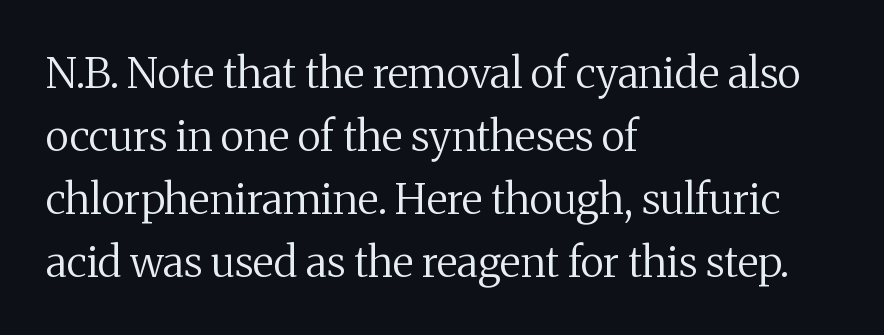
Q: Is the text bold? A: No.
Q: Is the text italic (slanted)? A: No, it is upright.
Q: Is the typeface a serif or a sans-serif typeface? A: Serif.
Q: Is the text underlined? A: No.
Q: How is the paragraph aligned? A: Left-aligned.
Q: Is the spacing between letters normal or unusually wide? A: Normal.
Q: Is the spacing between lines tight, normal or loose? A: Normal.
Q: Width (condensed, normal, or wide)? A: Normal.
Q: Stroke contrast? A: Medium.
Q: x-height? A: Medium.
Q: Monospaced? A: No.
